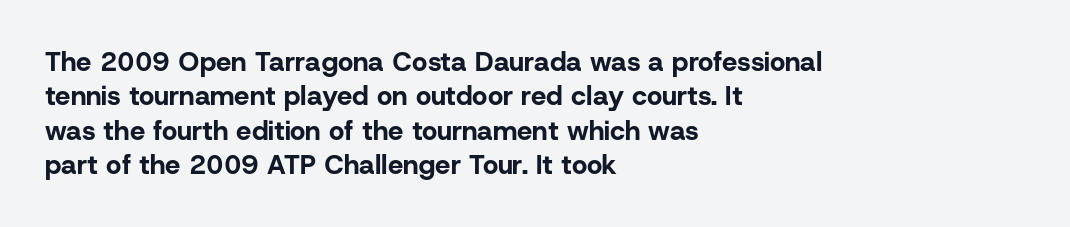
A typesetter would mark this as roman, not italic. Does the copy run flush right? No — it runs flush left. These words are printed bold, with thick strokes throughout. Successive baselines arrive at the customary interval. Caption: standard tracking, unaltered.
